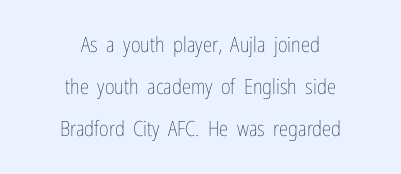
The image shows 21 px text type, upright; set centered, loose line spacing (2.01x), normal letter spacing, not underlined.
